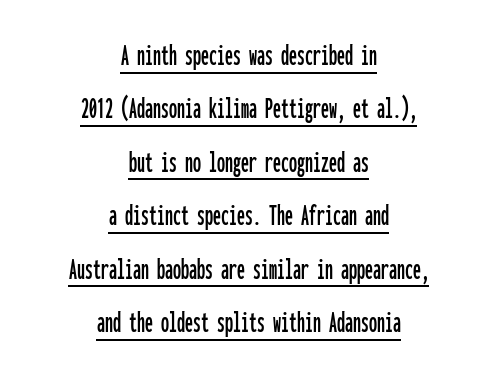
The type sits square on the baseline with zero lean. You could count columns in this text — the font is strictly monospaced. The font family rendered here belongs to the sans-serif group. Quick note: underline on. Quick note: interline space is typical.
